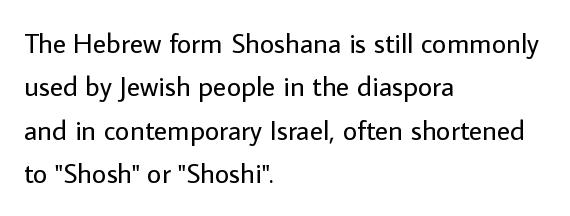
Q: Is the text bold? A: No.
Q: Is the text italic (slanted)? A: No, it is upright.
Q: Is the typeface a serif or a sans-serif typeface? A: Sans-serif.
Q: Is the text underlined? A: No.
Q: How is the paragraph aligned? A: Left-aligned.
Q: Is the spacing between letters normal or unusually wide? A: Normal.
Q: Is the spacing between lines tight, normal or loose? A: Normal.
Q: Width (condensed, normal, or wide)? A: Normal.
Q: Stroke contrast? A: Low.
Q: x-height? A: Medium.
Q: Monospaced? A: No.
